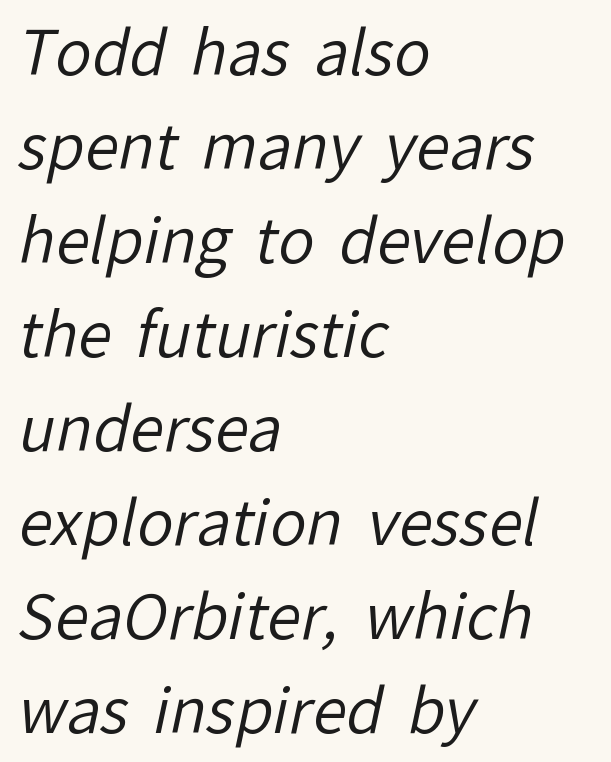
The image shows 61 px regular-weight sans-serif type; set left-aligned, normal line spacing (1.54x), normal letter spacing, not underlined; low stroke contrast and a medium x-height.
